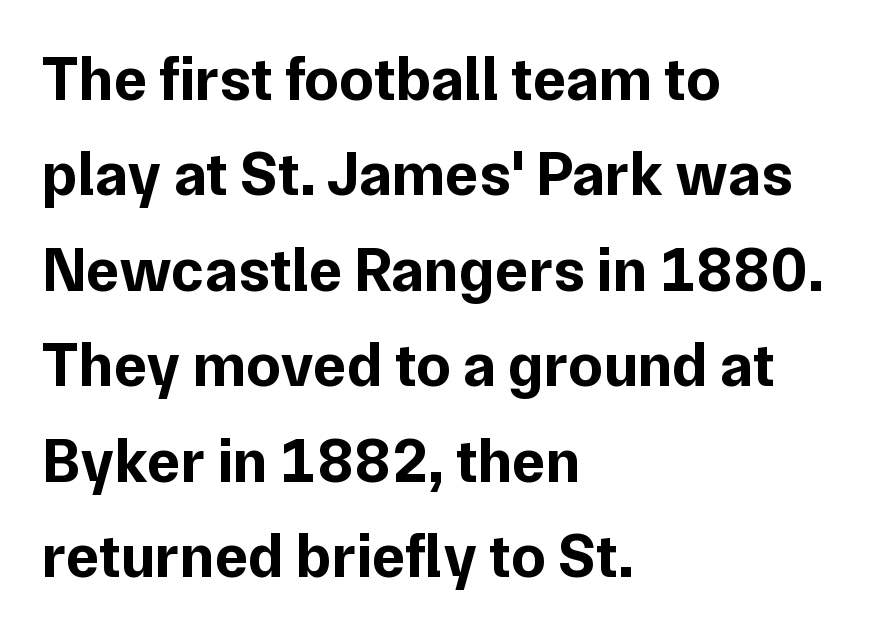
Posture: upright roman. The rendering keeps characters at their native spacing. The paragraph has a hard left edge and a soft right edge. Note: no serifs on the glyphs.
